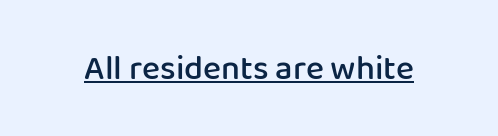
Is this a fixed-width face? No — the glyphs have proportional, varying widths. Nope, not italic — everything's standing straight. The passage shown is underscored from start to finish. Does the weight exceed regular? Yes, but only to semibold. Look at the bottom of the vertical strokes: they stop flat, with no serifs. The gaps between neighbouring characters are ordinary and unremarkable.
